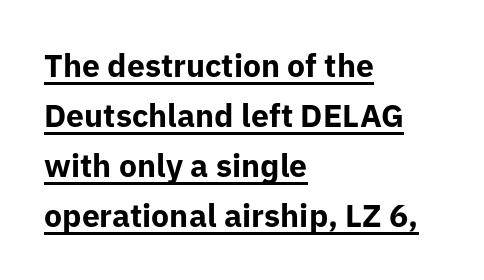
Q: Is the text bold? A: Yes.
Q: Is the text italic (slanted)? A: No, it is upright.
Q: Is the typeface a serif or a sans-serif typeface? A: Sans-serif.
Q: Is the text underlined? A: Yes.
Q: How is the paragraph aligned? A: Left-aligned.
Q: Is the spacing between letters normal or unusually wide? A: Normal.
Q: Is the spacing between lines tight, normal or loose? A: Normal.
Q: Width (condensed, normal, or wide)? A: Normal.
Q: Stroke contrast? A: Low.
Q: x-height? A: Medium.
Q: Monospaced? A: No.
